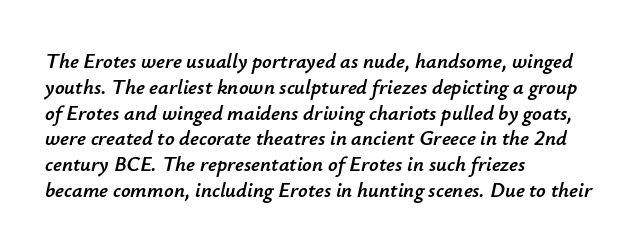
Q: Is the text italic (slanted)? A: Yes, it leans right by about 12 degrees.
Q: Is the text underlined? A: No.
Q: How is the paragraph aligned? A: Left-aligned.
Q: Is the spacing between letters normal or unusually wide? A: Normal.
